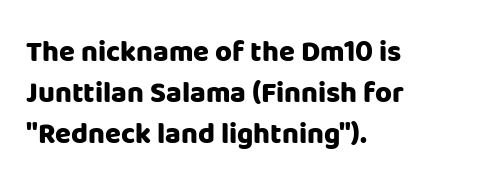
The image shows 29 px heavy sans-serif type, upright; set left-aligned, normal line spacing (1.42x), normal letter spacing, not underlined; low stroke contrast and a large x-height.
